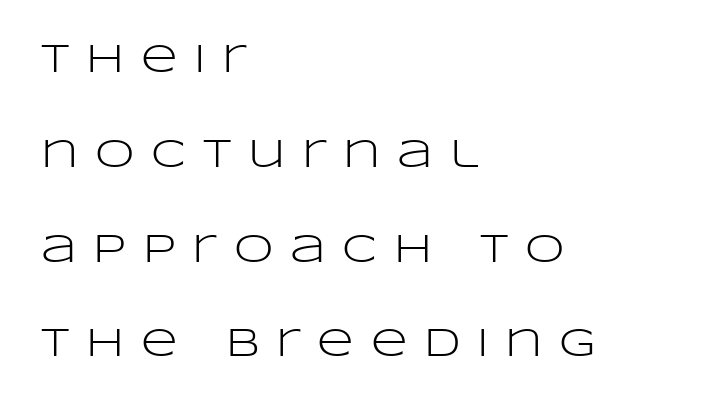
A typesetter would call this proportional, since set widths differ per character. The tracking reads as deliberately expanded to a designer's eye. Each line starts at the same left margin while the right side varies. Posture: vertical.
